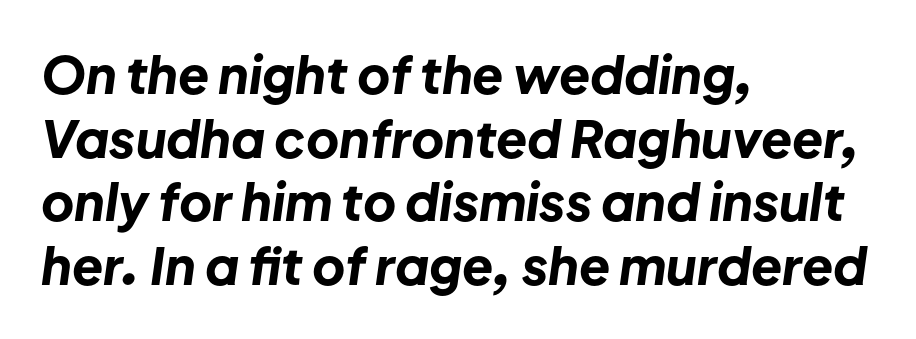
Q: Is the text bold? A: Yes.
Q: Is the text italic (slanted)? A: Yes, it leans right by about 8 degrees.
Q: Is the text underlined? A: No.
Q: How is the paragraph aligned? A: Left-aligned.
Q: Is the spacing between letters normal or unusually wide? A: Normal.
Q: Is the spacing between lines tight, normal or loose? A: Normal.
Q: Width (condensed, normal, or wide)? A: Normal.
Q: Stroke contrast? A: Low.
Q: x-height? A: Medium.
Q: Monospaced? A: No.
